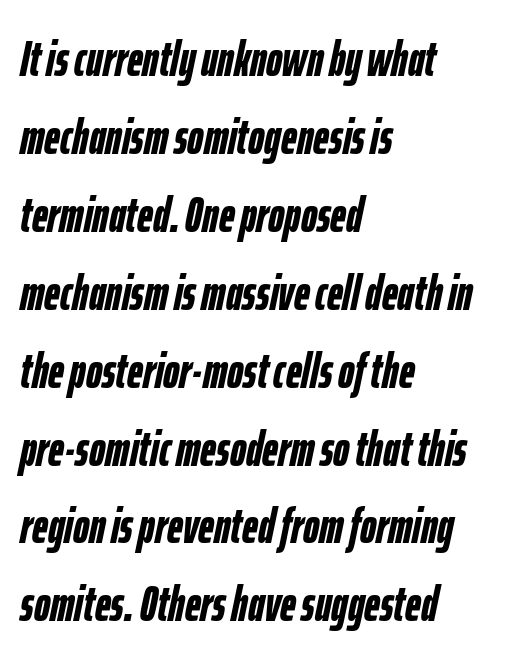
The image shows 49 px semibold, condensed type, italic (leaning right); set left-aligned, normal line spacing (1.59x), normal letter spacing, not underlined; low stroke contrast and a medium x-height.
